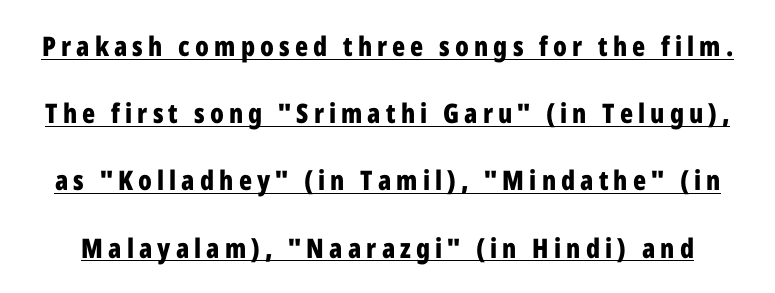
This rendering features underlined lettering. Reading down the column, the eye jumps a long way to each next line. Every character sits straight up, as roman type does. Students, this is bold: see how much ink each stroke carries.
